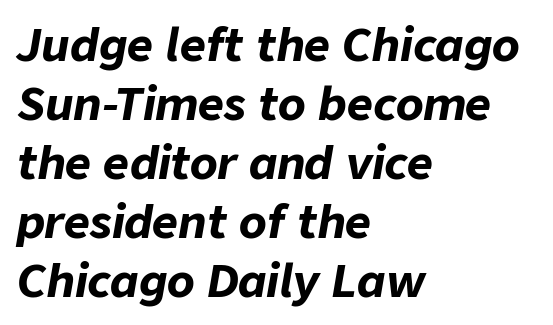
{"italic": "yes", "lean": "right", "slant_degrees": 9, "bold": "yes", "weight": "bold", "width": "normal", "stroke_contrast": "low", "x_height": "medium", "monospaced": "no", "underline": "no", "align": "left", "line_spacing": "normal", "line_spacing_ratio": 1.31, "letter_spacing": "normal", "letter_spacing_em": 0.0, "glyph_px": 45}
